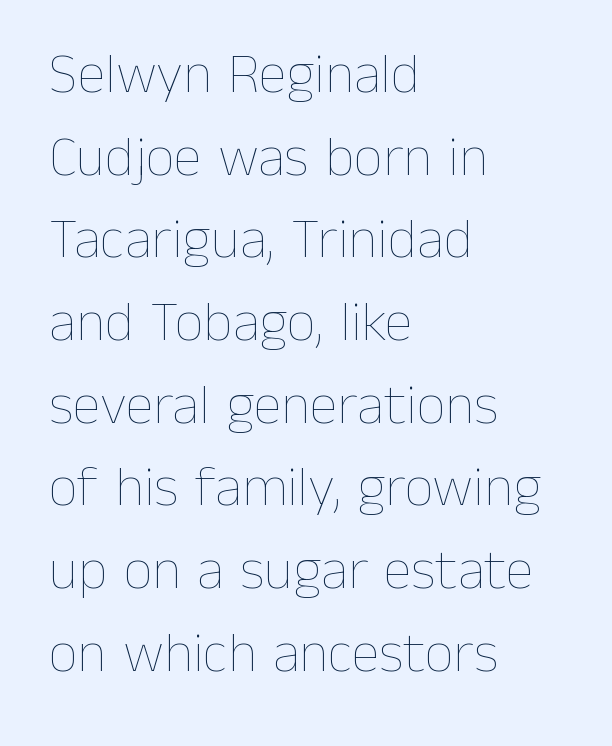
{"italic": "no", "bold": "no", "weight": "thin", "width": "normal", "stroke_contrast": "low", "x_height": "medium", "monospaced": "no", "underline": "no", "align": "left", "line_spacing": "normal", "line_spacing_ratio": 1.45, "letter_spacing": "normal", "letter_spacing_em": 0.0, "glyph_px": 57}
